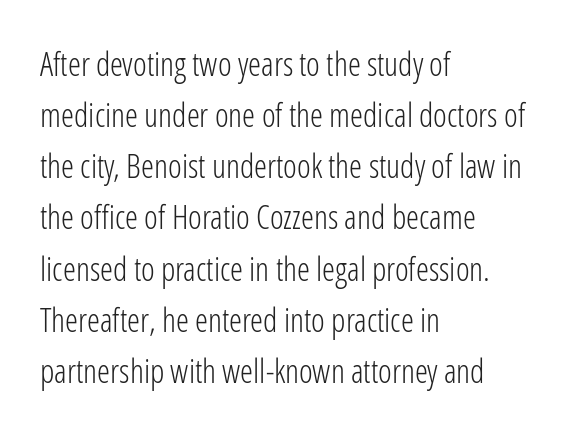
The image shows 33 px light, condensed sans-serif type, upright; set left-aligned, normal line spacing (1.55x), normal letter spacing, not underlined; low stroke contrast and a medium x-height.
